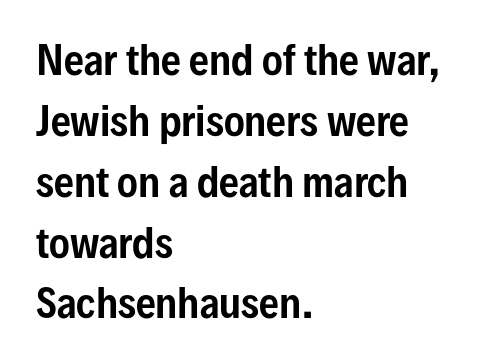
The image shows 39 px condensed sans-serif type, upright; set left-aligned, normal line spacing (1.56x), normal letter spacing, not underlined; low stroke contrast and a medium x-height.
